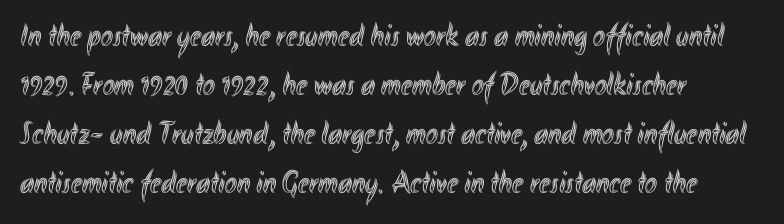
The image shows 32 px condensed type; set left-aligned, normal line spacing (1.53x), normal letter spacing, not underlined; a small x-height.
